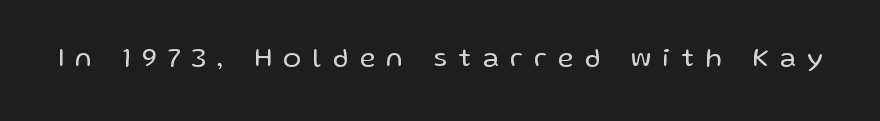
Q: Is the text bold? A: No.
Q: Is the text italic (slanted)? A: No, it is upright.
Q: Is the text underlined? A: No.
Q: Is the spacing between letters normal or unusually wide? A: Unusually wide.
